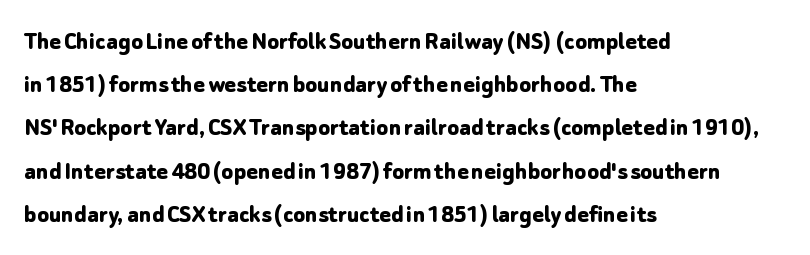
Q: Is the text bold? A: Yes.
Q: Is the text italic (slanted)? A: No, it is upright.
Q: Is the text underlined? A: No.
Q: How is the paragraph aligned? A: Left-aligned.
Q: Is the spacing between letters normal or unusually wide? A: Normal.
Q: Is the spacing between lines tight, normal or loose? A: Normal.
